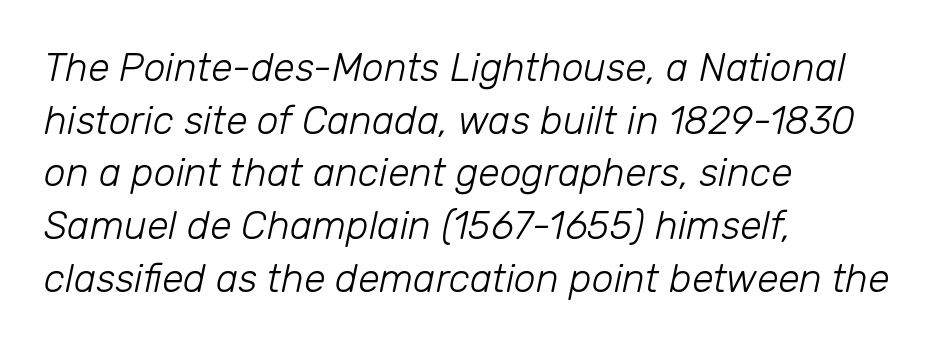
{"italic": "yes", "lean": "right", "slant_degrees": 12, "bold": "no", "weight": "light", "width": "normal", "stroke_contrast": "low", "x_height": "medium", "monospaced": "no", "underline": "no", "align": "left", "line_spacing": "normal", "line_spacing_ratio": 1.35, "letter_spacing": "normal", "letter_spacing_em": 0.0, "glyph_px": 39}
